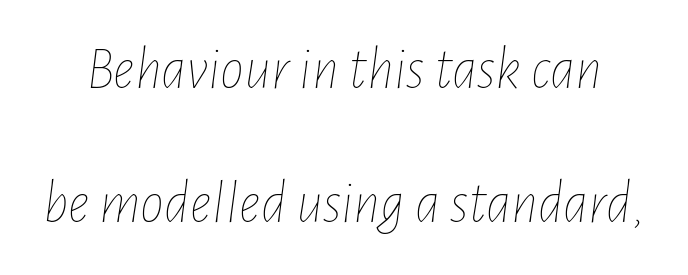
{"italic": "yes", "lean": "right", "slant_degrees": 7, "bold": "no", "weight": "thin", "width": "condensed", "stroke_contrast": "low", "x_height": "medium", "monospaced": "no", "underline": "no", "line_spacing": "loose", "line_spacing_ratio": 2.24, "letter_spacing": "normal", "letter_spacing_em": 0.0, "glyph_px": 60}
